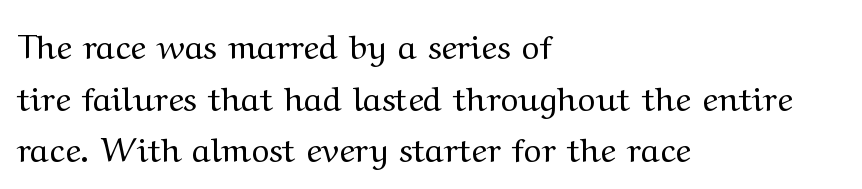
The image shows 34 px regular-weight, wide serif type, upright; set left-aligned, normal line spacing (1.52x), normal letter spacing, not underlined; medium stroke contrast and a medium x-height.
